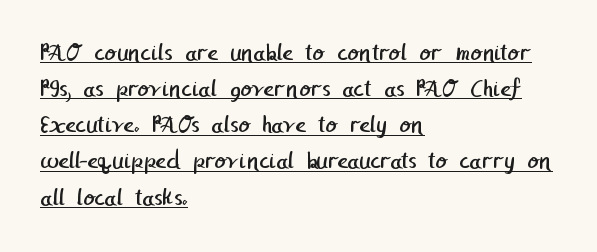
The image shows 26 px text type; set left-aligned, normal line spacing (1.39x), normal letter spacing, underlined.
